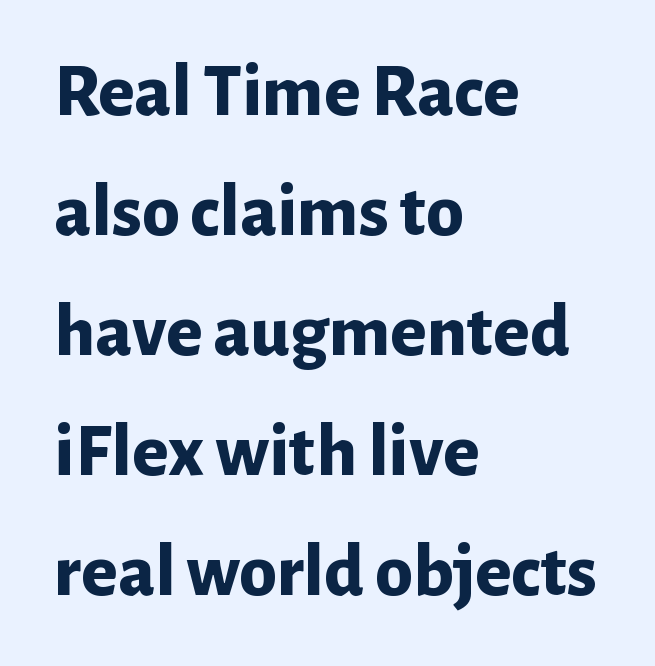
Leading matches the norm, producing a regular column. These lines were composed using upright roman letters. The letters sit at their default tracking, neither squeezed nor spread. Serif or sans? Sans — the stroke terminals are bare. Clear beneath every line of the passage. Character widths vary here, with narrow letters taking less room than wide ones.
